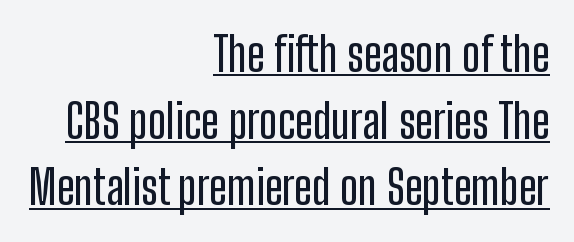
{"serif": "no", "italic": "no", "width": "condensed", "stroke_contrast": "low", "x_height": "medium", "monospaced": "no", "underline": "yes", "align": "right", "line_spacing": "normal", "line_spacing_ratio": 1.42, "letter_spacing": "normal", "letter_spacing_em": 0.0, "glyph_px": 47}
